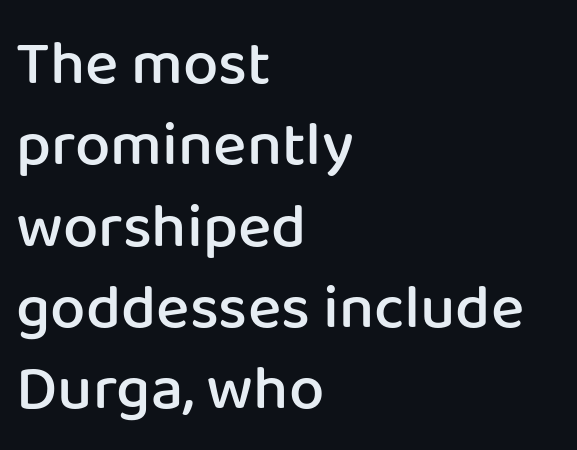
The image shows 63 px semibold sans-serif type, upright; set left-aligned, normal line spacing (1.29x), normal letter spacing, not underlined; low stroke contrast and a medium x-height.
